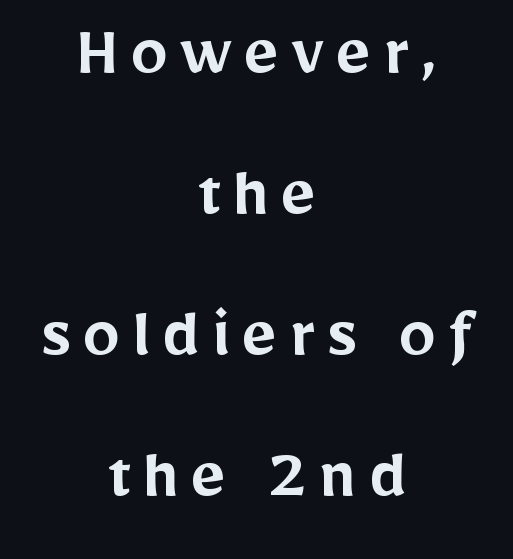
{"serif": "no", "italic": "no", "bold": "semi", "weight": "semibold", "width": "normal", "stroke_contrast": "low", "x_height": "medium", "monospaced": "no", "underline": "no", "align": "center", "line_spacing_ratio": 1.88, "glyph_px": 75}
